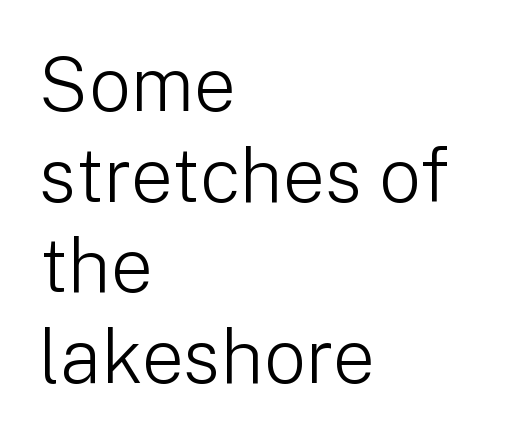
Q: Is the text bold? A: No.
Q: Is the text italic (slanted)? A: No, it is upright.
Q: Is the typeface a serif or a sans-serif typeface? A: Sans-serif.
Q: Is the text underlined? A: No.
Q: How is the paragraph aligned? A: Left-aligned.
Q: Is the spacing between letters normal or unusually wide? A: Normal.
Q: Width (condensed, normal, or wide)? A: Normal.
Q: Stroke contrast? A: Low.
Q: x-height? A: Medium.
Q: Monospaced? A: No.
